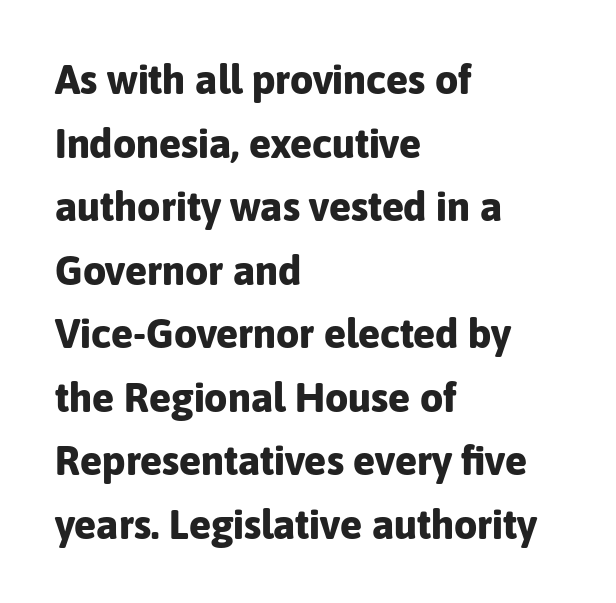
You can tell from the bare stems that sans-serif type was used. Designer's note — italics off, roman on. Notice how descenders clear the ascenders below comfortably — that's standard leading. The strip under each line holds only bare page.
